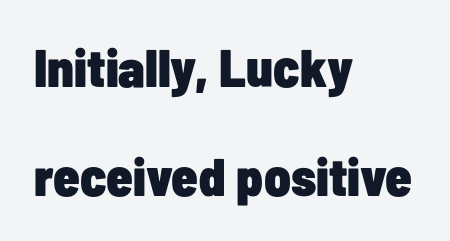
{"serif": "no", "italic": "no", "bold": "yes", "weight": "heavy", "width": "condensed", "stroke_contrast": "low", "x_height": "medium", "monospaced": "no", "underline": "no", "align": "left", "line_spacing": "loose", "line_spacing_ratio": 2.05, "letter_spacing": "normal", "letter_spacing_em": 0.0, "glyph_px": 53}
